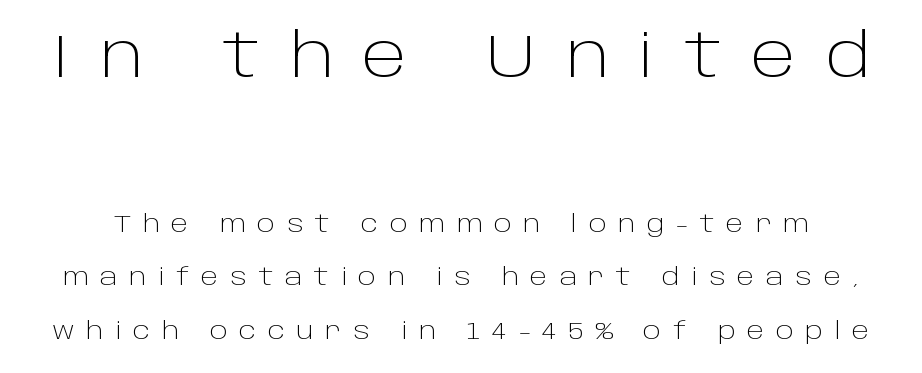
{"serif": "no", "italic": "no", "bold": "no", "weight": "light", "width": "normal", "stroke_contrast": "low", "x_height": "large", "monospaced": "no", "underline": "no", "line_spacing": "loose", "line_spacing_ratio": 2.22, "letter_spacing": "wide", "letter_spacing_em": 0.48, "larger_block": "first", "size_ratio": 2.54, "glyph_px": 61}
